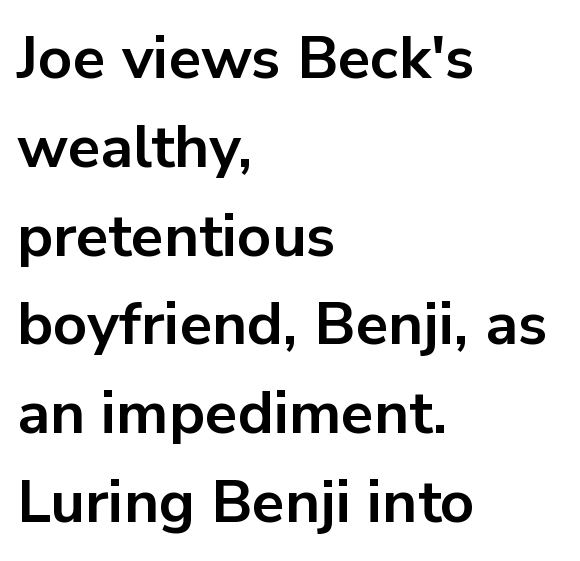
{"serif": "no", "italic": "no", "bold": "yes", "weight": "bold", "width": "normal", "stroke_contrast": "low", "x_height": "medium", "monospaced": "no", "underline": "no", "align": "left", "line_spacing": "normal", "line_spacing_ratio": 1.48, "letter_spacing": "normal", "letter_spacing_em": 0.0, "glyph_px": 60}
